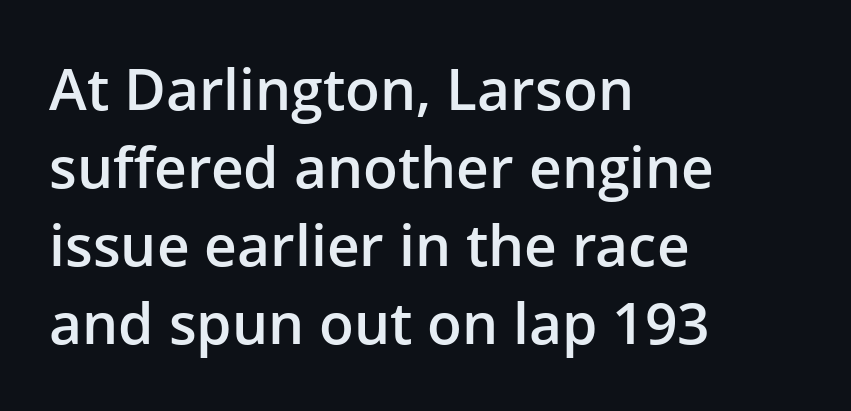
{"serif": "no", "italic": "no", "bold": "semi", "weight": "semibold", "width": "normal", "stroke_contrast": "low", "x_height": "medium", "monospaced": "no", "underline": "no", "align": "left", "line_spacing": "normal", "line_spacing_ratio": 1.37, "letter_spacing": "normal", "letter_spacing_em": 0.0, "glyph_px": 57}
